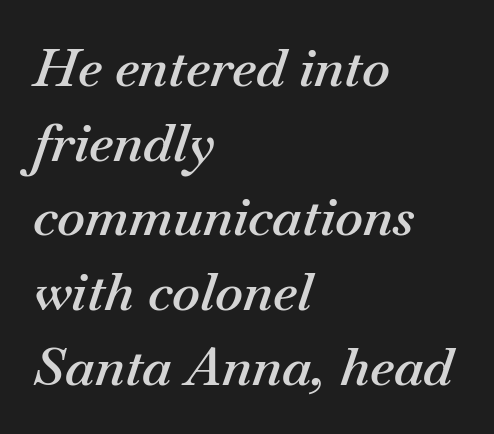
The glyphs look as if they've been sheared to an angle. The ragged edge is on the right, which tells us the setting is flush left. Observe the ordinary spacing: letters are neighbours, not strangers. Stems and bowls a touch heavier than normal — semibold. Spacing verdict: proportional, widths tailored to each character.
